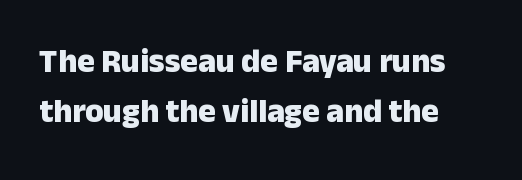
{"serif": "no", "italic": "no", "bold": "yes", "weight": "heavy", "width": "normal", "stroke_contrast": "low", "x_height": "medium", "monospaced": "no", "underline": "no", "line_spacing": "normal", "line_spacing_ratio": 1.53, "letter_spacing": "normal", "letter_spacing_em": 0.0, "glyph_px": 33}
